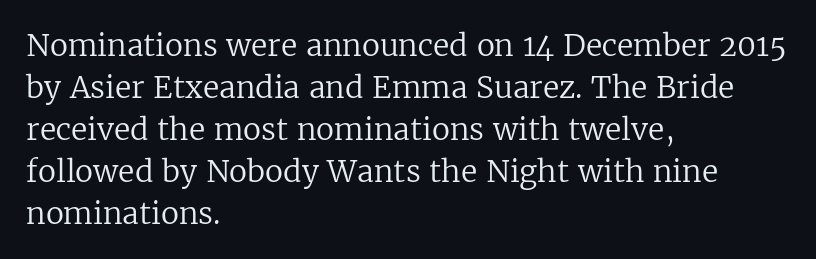
The image shows 30 px regular-weight serif type, upright; set left-aligned, normal line spacing (1.4x), normal letter spacing, not underlined; low stroke contrast and a medium x-height.
